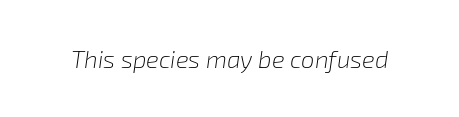
{"italic": "yes", "lean": "right", "slant_degrees": 8, "bold": "no", "underline": "no", "letter_spacing": "normal", "letter_spacing_em": 0.0, "glyph_px": 24}
